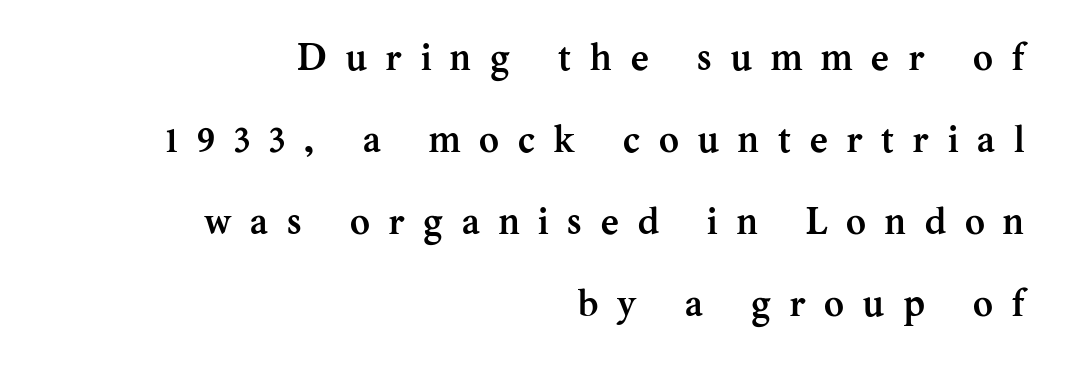
{"serif": "yes", "italic": "no", "bold": "yes", "weight": "semibold", "width": "normal", "stroke_contrast": "medium", "x_height": "medium", "monospaced": "no", "underline": "no", "align": "right", "line_spacing": "loose", "line_spacing_ratio": 2.16, "letter_spacing": "wide", "letter_spacing_em": 0.5, "glyph_px": 38}
